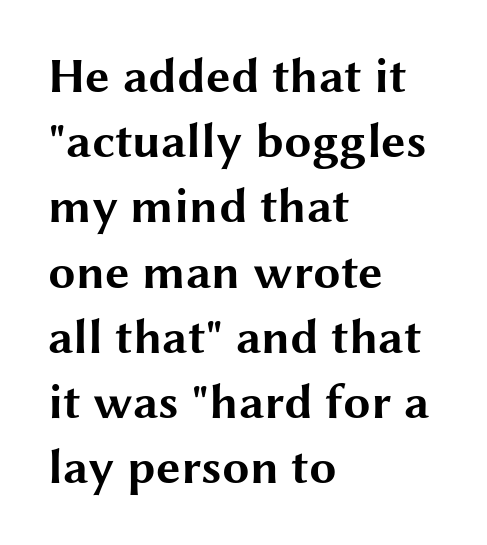
Q: Is the text bold? A: Yes.
Q: Is the text italic (slanted)? A: No, it is upright.
Q: Is the typeface a serif or a sans-serif typeface? A: Sans-serif.
Q: Is the text underlined? A: No.
Q: How is the paragraph aligned? A: Left-aligned.
Q: Is the spacing between letters normal or unusually wide? A: Normal.
Q: Is the spacing between lines tight, normal or loose? A: Normal.
Q: Width (condensed, normal, or wide)? A: Wide.
Q: Stroke contrast? A: Medium.
Q: x-height? A: Medium.
Q: Monospaced? A: No.
